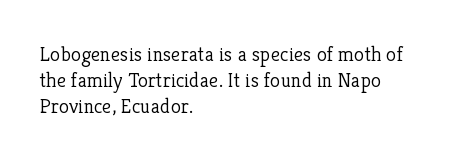
{"italic": "no", "bold": "no", "underline": "no", "align": "left", "line_spacing": "normal", "line_spacing_ratio": 1.25, "letter_spacing": "normal", "letter_spacing_em": 0.0, "glyph_px": 21}
